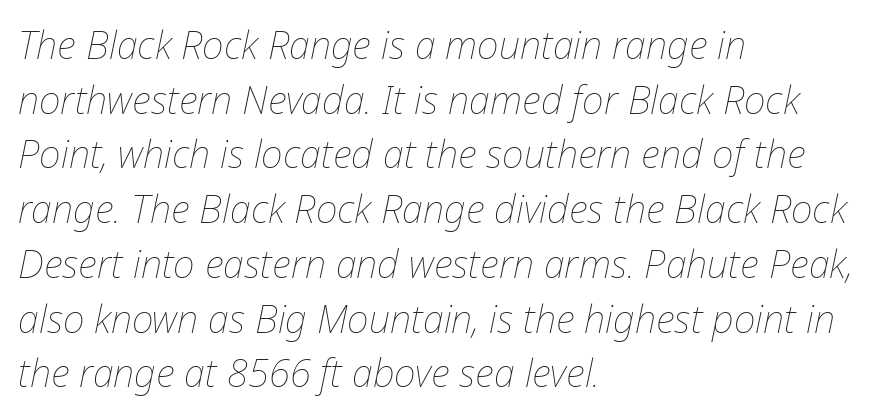
Q: Is the text bold? A: No.
Q: Is the text italic (slanted)? A: Yes, it leans right by about 12 degrees.
Q: Is the text underlined? A: No.
Q: How is the paragraph aligned? A: Left-aligned.
Q: Is the spacing between letters normal or unusually wide? A: Normal.
Q: Is the spacing between lines tight, normal or loose? A: Normal.
Q: Width (condensed, normal, or wide)? A: Normal.
Q: Stroke contrast? A: Low.
Q: x-height? A: Medium.
Q: Monospaced? A: No.
